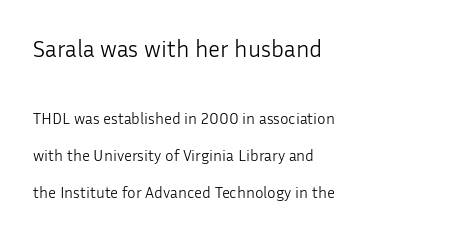
{"italic": "no", "bold": "no", "underline": "no", "align": "left", "line_spacing": "loose", "line_spacing_ratio": 2.32, "letter_spacing": "normal", "letter_spacing_em": 0.0, "larger_block": "first", "size_ratio": 1.5, "glyph_px": 24}
